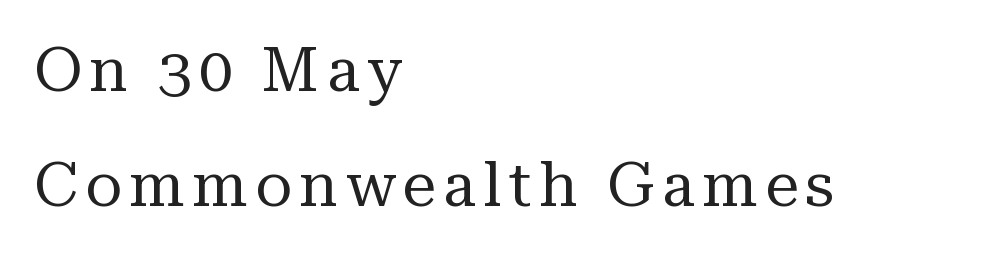
The image shows 61 px regular-weight serif type, upright; set left-aligned, line spacing 1.88x, not underlined; medium stroke contrast and a medium x-height.
